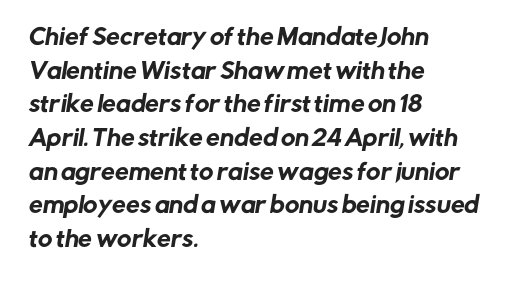
Q: Is the text underlined? A: No.
Q: How is the paragraph aligned? A: Left-aligned.
Q: Is the spacing between letters normal or unusually wide? A: Normal.
Q: Is the spacing between lines tight, normal or loose? A: Normal.
